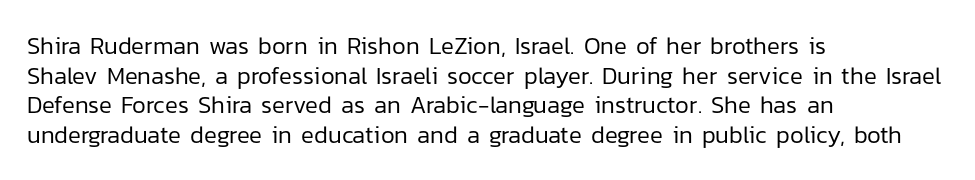
The image shows 24 px text type, upright; set left-aligned, line spacing 1.23x, normal letter spacing, not underlined.
